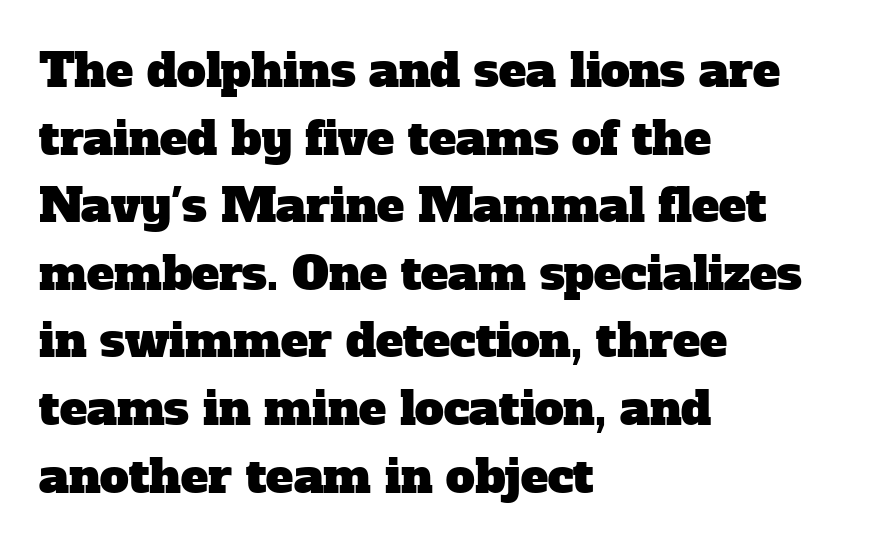
Q: Is the typeface a serif or a sans-serif typeface? A: Serif.
Q: Is the text underlined? A: No.
Q: How is the paragraph aligned? A: Left-aligned.
Q: Is the spacing between letters normal or unusually wide? A: Normal.
Q: Is the spacing between lines tight, normal or loose? A: Normal.
Q: Width (condensed, normal, or wide)? A: Normal.
Q: Stroke contrast? A: Low.
Q: x-height? A: Medium.
Q: Monospaced? A: No.
